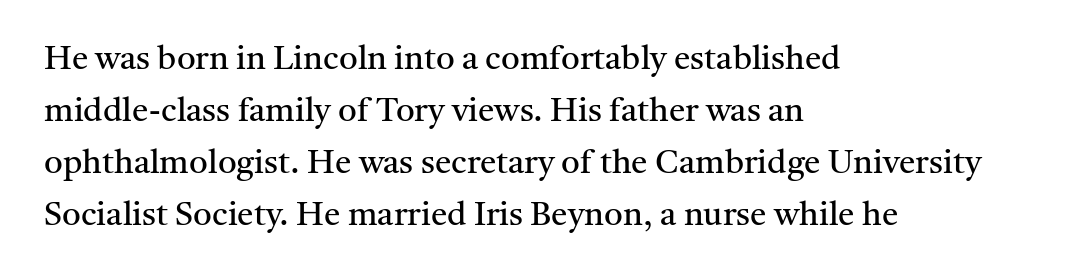
The image shows 33 px regular-weight serif type, upright; set left-aligned, normal line spacing (1.58x), normal letter spacing, not underlined; medium stroke contrast and a medium x-height.
